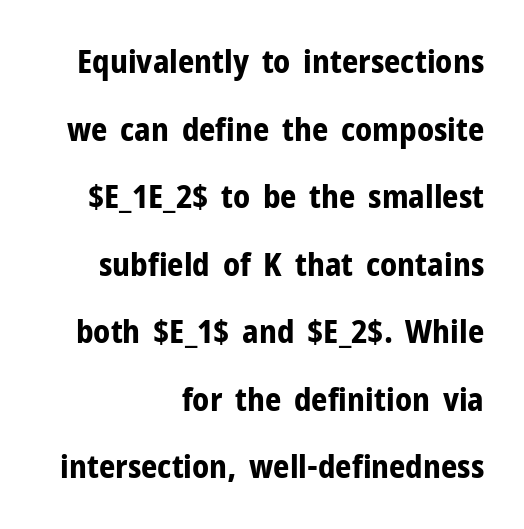
Q: Is the text bold? A: Yes.
Q: Is the text italic (slanted)? A: No, it is upright.
Q: Is the typeface a serif or a sans-serif typeface? A: Sans-serif.
Q: Is the text underlined? A: No.
Q: How is the paragraph aligned? A: Right-aligned.
Q: Is the spacing between letters normal or unusually wide? A: Normal.
Q: Is the spacing between lines tight, normal or loose? A: Loose.
Q: Width (condensed, normal, or wide)? A: Normal.
Q: Stroke contrast? A: Low.
Q: x-height? A: Medium.
Q: Monospaced? A: No.
